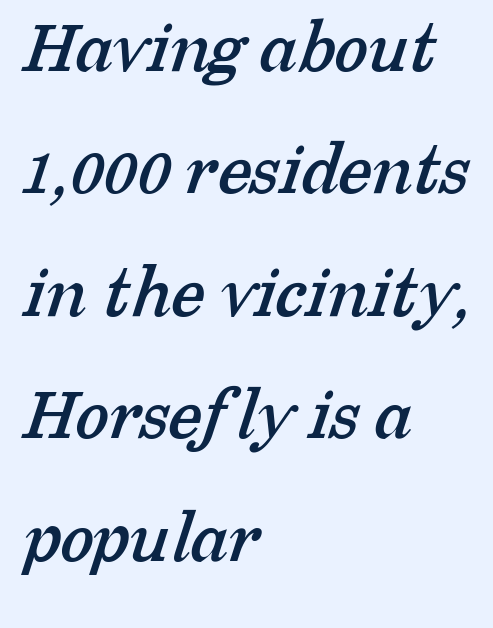
The passage shown stacks its lines at a standard gap. This sample is left-justified, so line endings fall wherever the words run out. Think of a printed novel: that variable character pitch is what you see here. Letterform terminals end in serifs throughout the passage. Beneath every word, the page is bare.
